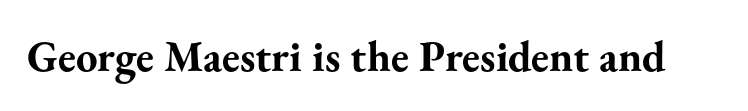
The image shows 43 px bold serif type, upright; set normal letter spacing, not underlined; medium stroke contrast and a small x-height.
